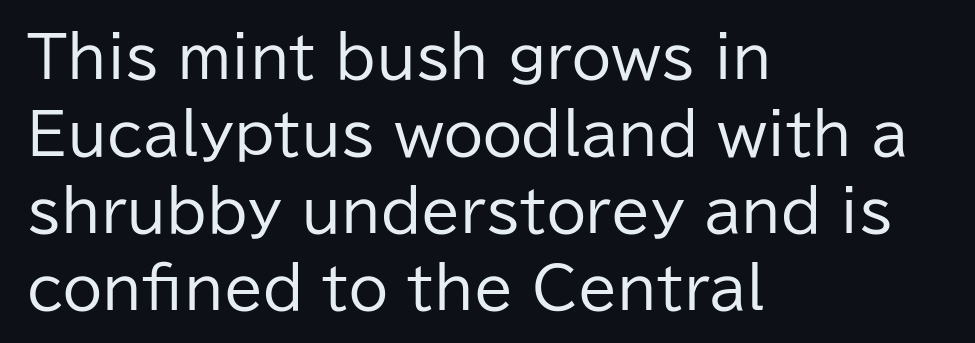
Is there much room between lines? A standard amount, neither cramped nor airy. Posture: vertical. Character widths vary here, with narrow letters taking less room than wide ones. The font family rendered here belongs to the sans-serif group. These lines keep a tight, regular rhythm from letter to letter.
